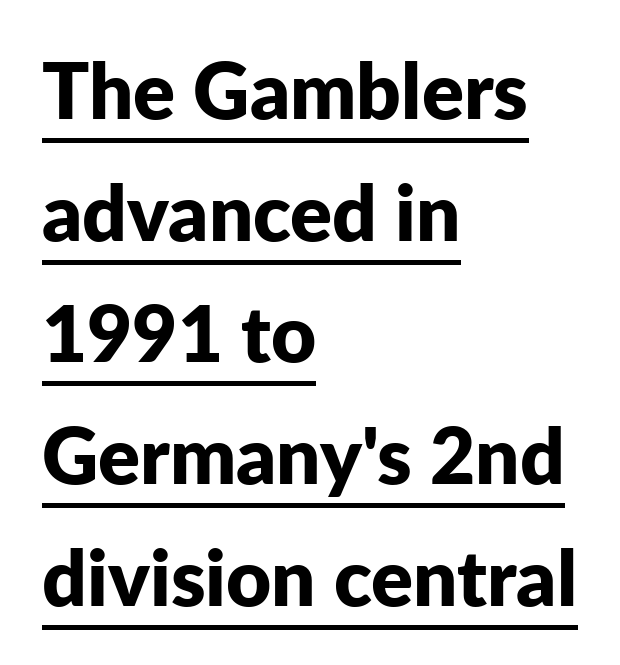
Nope, no serifs anywhere on these letters. Students, note that the glyphs here touch the page at normal intervals. The compositor pushed each line to the left boundary. Posture: vertical. This sample has the flowing, uneven cadence of proportional lettering.
